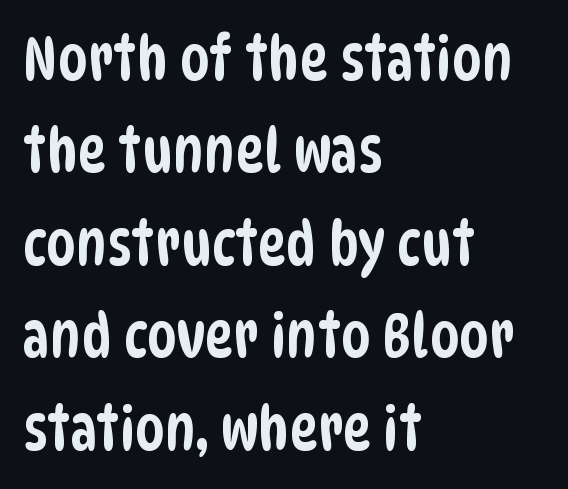
The image shows 60 px condensed sans-serif type; set left-aligned, normal line spacing (1.54x), normal letter spacing, not underlined; low stroke contrast and a large x-height.
